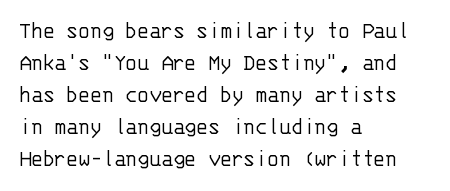
A bare baseline throughout the passage. Does the lettering tilt? It doesn't — this is upright. Leftover space on each line is placed entirely after the last word. Regarding leading, the lines here are spaced in the standard way. Inter-character spacing is left at the font's built-in metrics. Compared with a typical body face, this is equally light or lighter still.
